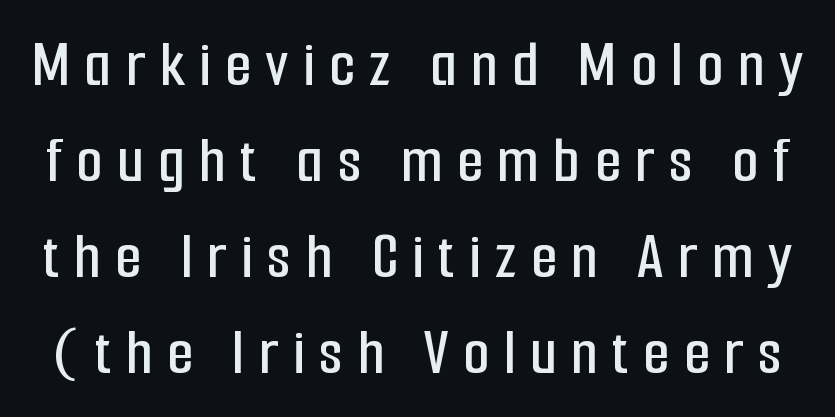
The image shows 68 px condensed sans-serif type, upright; set normal line spacing (1.41x), unusually wide letter spacing (+0.21 em), not underlined; low stroke contrast and a medium x-height.
